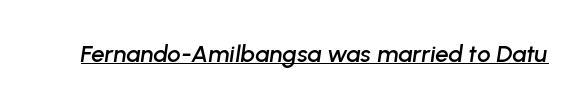
The image shows 24 px text type, italic (leaning right); set normal letter spacing, underlined.
